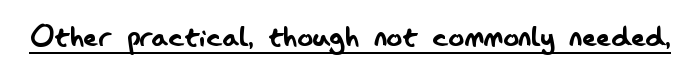
You can see a thin bar hugging the bottom of the glyphs. Looks like regular typesetting: each glyph gets only the width it needs. Compared with a typical body face, this is equally light or lighter still. Is there any slant? The stems are plumb. Check where the strokes stop: nothing finishes them off — pure sans. No extra tracking has been applied to these lines.
